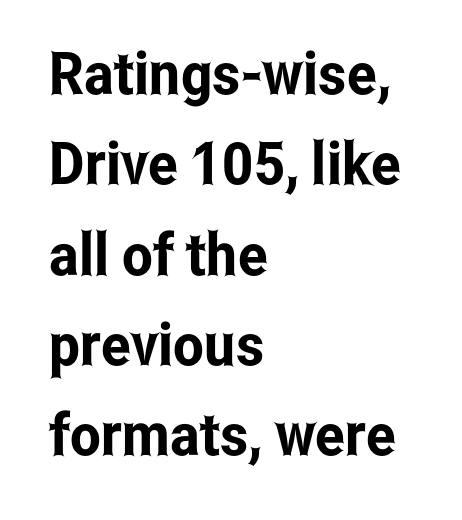
{"serif": "no", "italic": "no", "width": "condensed", "stroke_contrast": "low", "x_height": "medium", "monospaced": "no", "underline": "no", "align": "left", "line_spacing": "normal", "line_spacing_ratio": 1.53, "letter_spacing": "normal", "letter_spacing_em": 0.0, "glyph_px": 59}
